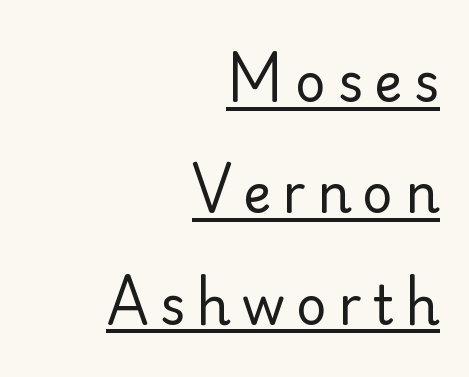
The image shows 53 px regular-weight sans-serif type, upright; set right-aligned, loose line spacing (2.1x), unusually wide letter spacing (+0.21 em), underlined; low stroke contrast and a small x-height.
